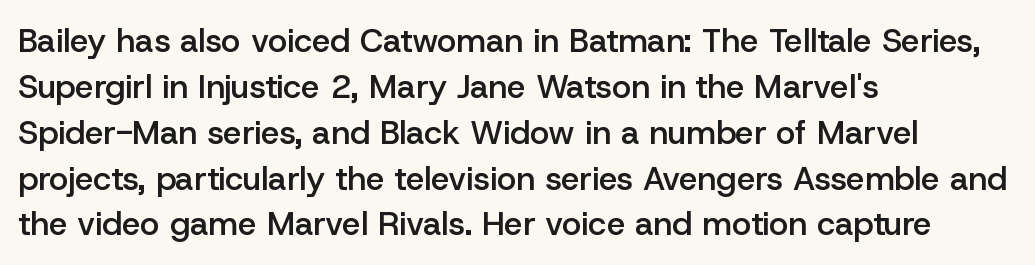
Q: Is the text bold? A: Semi-bold.
Q: Is the text italic (slanted)? A: No, it is upright.
Q: Is the typeface a serif or a sans-serif typeface? A: Sans-serif.
Q: Is the text underlined? A: No.
Q: How is the paragraph aligned? A: Left-aligned.
Q: Is the spacing between letters normal or unusually wide? A: Normal.
Q: Is the spacing between lines tight, normal or loose? A: Normal.
Q: Width (condensed, normal, or wide)? A: Normal.
Q: Stroke contrast? A: Low.
Q: x-height? A: Medium.
Q: Monospaced? A: No.
